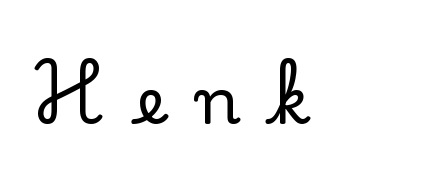
Underline: absent. The rendering inserts visible extra space after every character. Ascenders rise straight up at ninety degrees. Varying glyph widths throughout — classic text-font behaviour. Does the type have serifs? Yes, each stem ends in a small foot.
